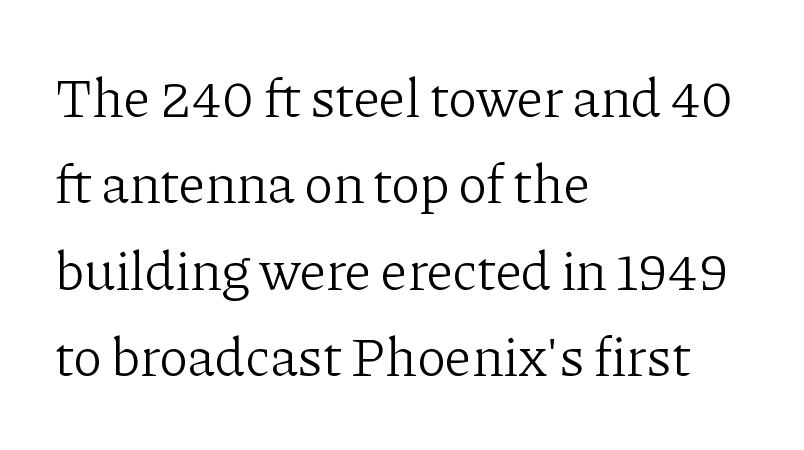
The image shows 55 px light serif type, upright; set left-aligned, normal line spacing (1.57x), normal letter spacing, not underlined; low stroke contrast and a medium x-height.
